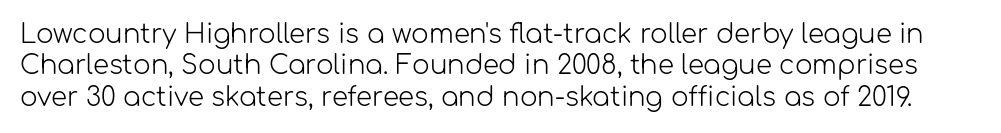
The image shows 26 px text type, upright; set line spacing 1.21x, normal letter spacing, not underlined.
